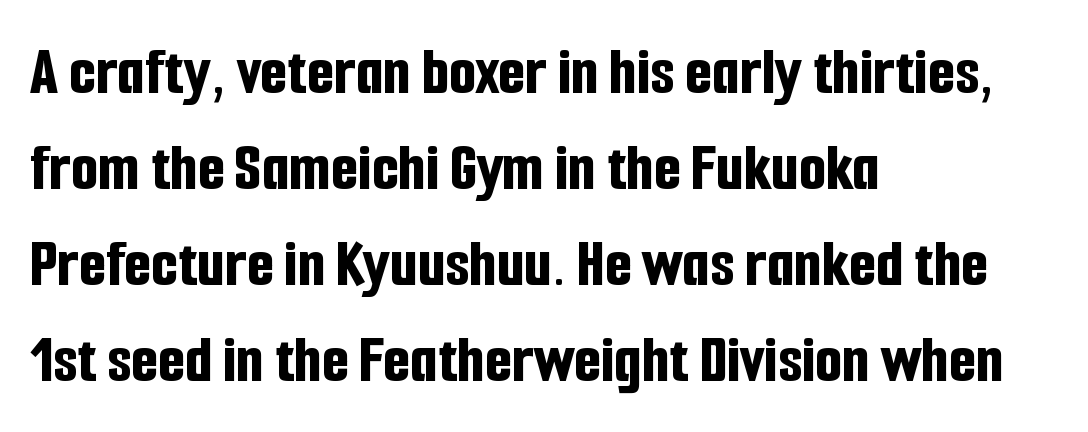
{"serif": "no", "italic": "no", "bold": "yes", "weight": "bold", "width": "condensed", "stroke_contrast": "low", "x_height": "medium", "monospaced": "no", "underline": "no", "align": "left", "line_spacing": "normal", "line_spacing_ratio": 1.37, "letter_spacing": "normal", "letter_spacing_em": 0.0, "glyph_px": 70}
